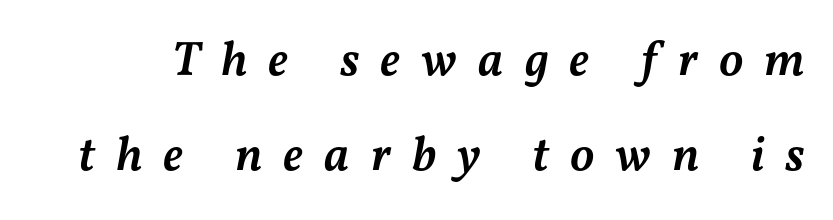
The image shows 49 px semibold type, italic (leaning right); set loose line spacing (1.93x), unusually wide letter spacing (+0.43 em), not underlined; medium stroke contrast and a medium x-height.
